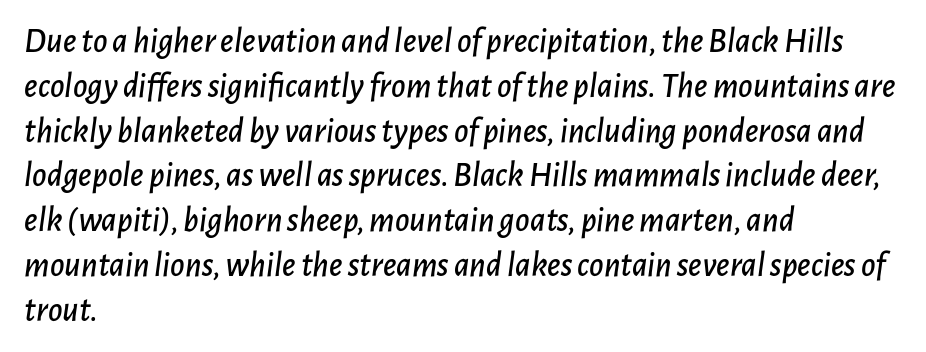
The lines in this sample share a left origin and differ only in where they stop. The passage shown is not underscored anywhere. Style check: oblique. Here the designer chose a conventional face with non-uniform glyph widths. Compared with typical paragraphs, the rows here are spaced about the same. The type is set solid horizontally, with unmodified tracking.
